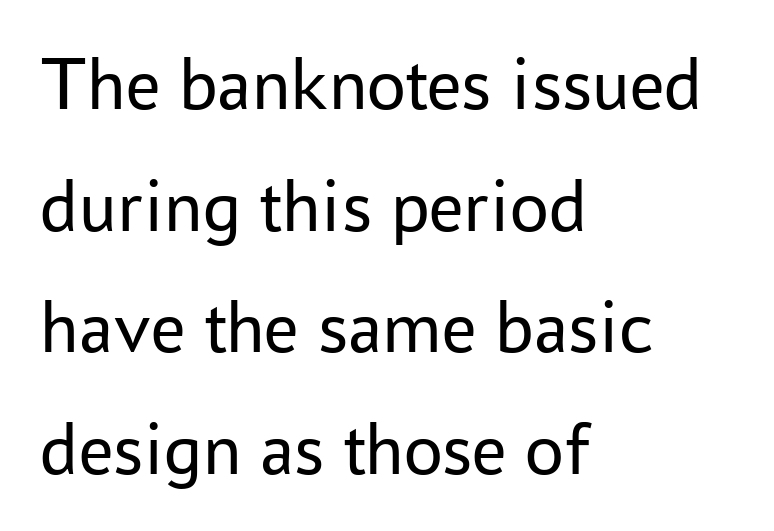
The image shows 77 px regular-weight sans-serif type, upright; set left-aligned, normal line spacing (1.58x), normal letter spacing, not underlined; low stroke contrast and a medium x-height.
